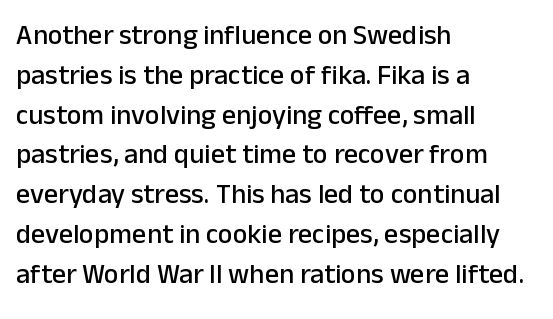
These lines were composed using upright roman letters. What stands out about the letter spacing? Nothing — it is the standard amount. A bare baseline throughout the passage. Are there feet on the stems? There aren't — it's a sans.
